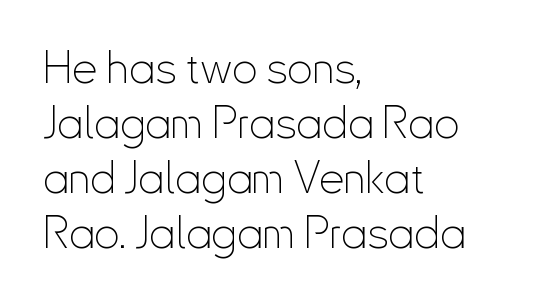
Q: Is the text bold? A: No.
Q: Is the text italic (slanted)? A: No, it is upright.
Q: Is the typeface a serif or a sans-serif typeface? A: Sans-serif.
Q: Is the text underlined? A: No.
Q: How is the paragraph aligned? A: Left-aligned.
Q: Is the spacing between letters normal or unusually wide? A: Normal.
Q: Width (condensed, normal, or wide)? A: Condensed.
Q: Stroke contrast? A: Low.
Q: x-height? A: Small.
Q: Monospaced? A: No.
